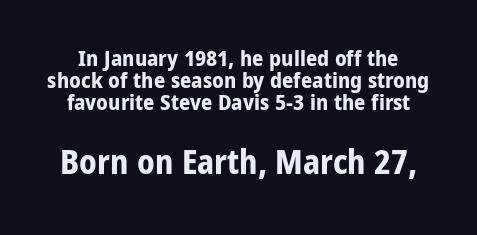
The image shows 33 px bold, condensed sans-serif type, upright; set centered, tight line spacing (1.01x), normal letter spacing, not underlined; the second (bottom) block is 1.5x larger; low stroke contrast and a medium x-height.
